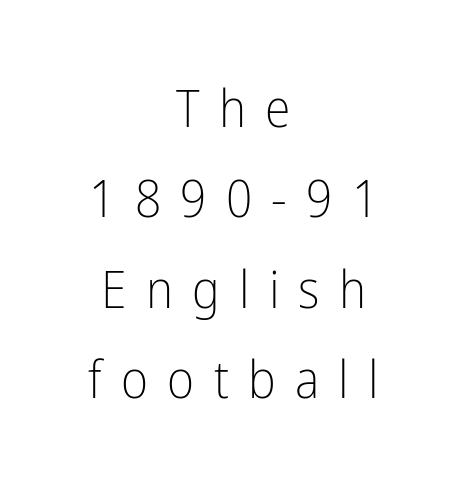
This reads as an unemphasized weight, regular at the heaviest. The designer went with a sans here, leaving each stem footless. The specimen omits any rule beneath the text block's lines. The rag falls on both sides of this text block equally. Think of a printed novel: that variable character pitch is what you see here. The letters stand upright; this is a roman face.
